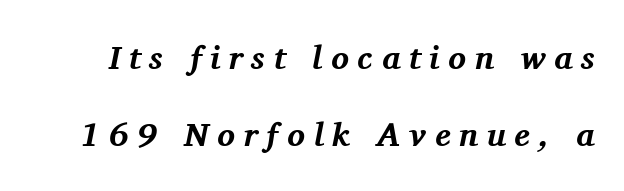
The passage shown stacks its lines with a broad gap. The passage shown has open, widely tracked lettering throughout. A typesetter would call this proportional, since set widths differ per character. Regarding serifs, this sample has them.
